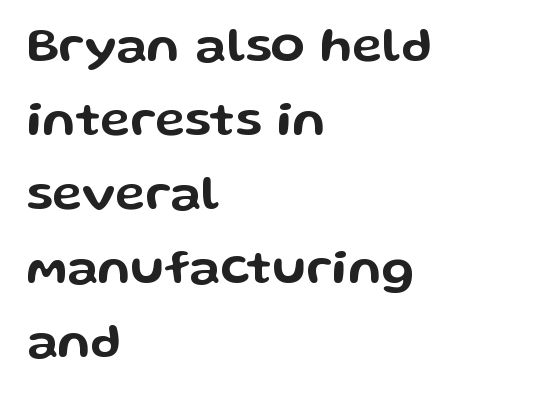
{"serif": "no", "italic": "no", "width": "wide", "stroke_contrast": "low", "x_height": "medium", "monospaced": "no", "underline": "no", "align": "left", "line_spacing": "normal", "line_spacing_ratio": 1.48, "letter_spacing": "normal", "letter_spacing_em": 0.0, "glyph_px": 50}
